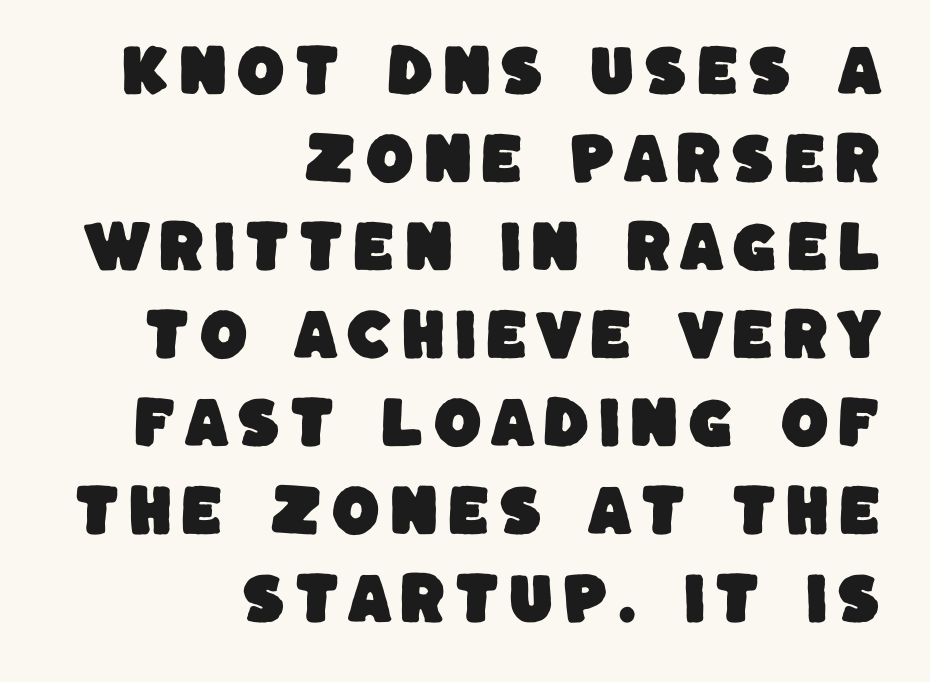
The image shows 56 px sans-serif type; set right-aligned, normal line spacing (1.57x), not underlined; low stroke contrast and a large x-height.
